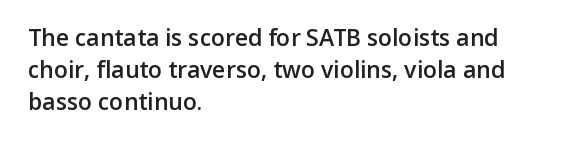
Q: Is the text bold? A: Semi-bold.
Q: Is the text italic (slanted)? A: No, it is upright.
Q: Is the text underlined? A: No.
Q: How is the paragraph aligned? A: Left-aligned.
Q: Is the spacing between letters normal or unusually wide? A: Normal.
Q: Is the spacing between lines tight, normal or loose? A: Normal.
